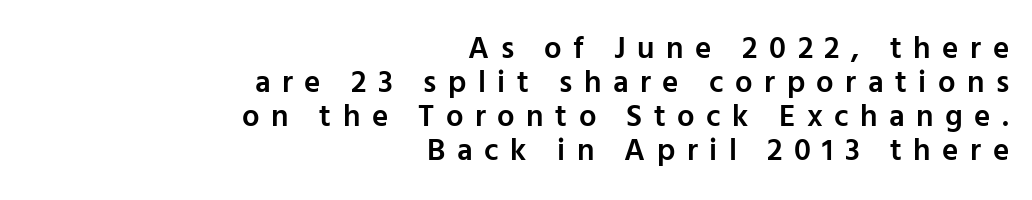
Q: Is the text bold? A: Semi-bold.
Q: Is the text italic (slanted)? A: No, it is upright.
Q: Is the typeface a serif or a sans-serif typeface? A: Sans-serif.
Q: Is the text underlined? A: No.
Q: How is the paragraph aligned? A: Right-aligned.
Q: Is the spacing between letters normal or unusually wide? A: Unusually wide.
Q: Is the spacing between lines tight, normal or loose? A: Tight.
Q: Width (condensed, normal, or wide)? A: Normal.
Q: Stroke contrast? A: Low.
Q: x-height? A: Medium.
Q: Monospaced? A: No.
